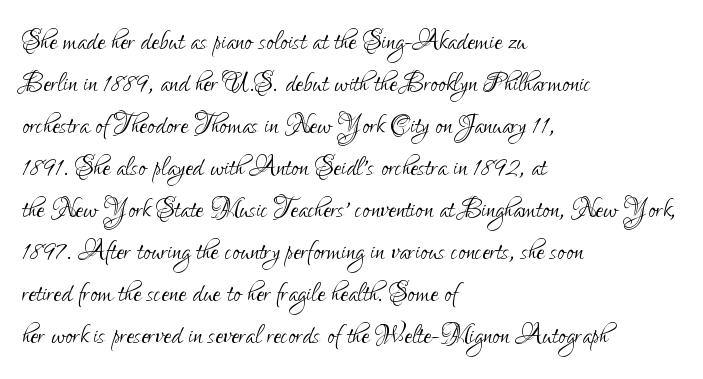
Q: Is the text bold? A: No.
Q: Is the text italic (slanted)? A: Yes.
Q: Is the typeface a serif or a sans-serif typeface? A: Sans-serif.
Q: Is the text underlined? A: No.
Q: How is the paragraph aligned? A: Left-aligned.
Q: Is the spacing between letters normal or unusually wide? A: Normal.
Q: Width (condensed, normal, or wide)? A: Condensed.
Q: Stroke contrast? A: Low.
Q: x-height? A: Small.
Q: Monospaced? A: No.
